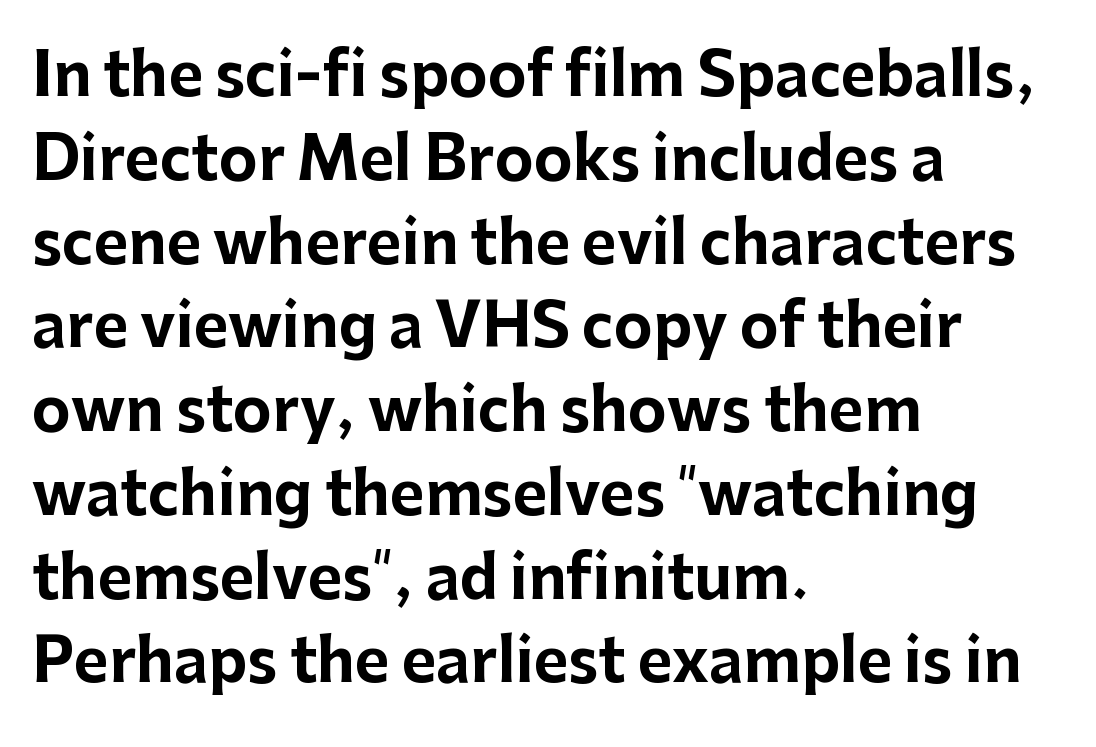
The image shows 59 px bold sans-serif type, upright; set left-aligned, normal line spacing (1.42x), normal letter spacing, not underlined; low stroke contrast and a medium x-height.
